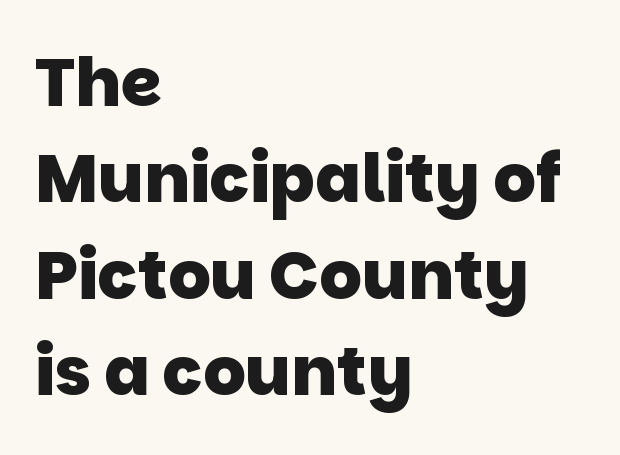
Underlining? Definitely not there. The face used here is proportionally spaced, like ordinary book or web type. The typesetting leans heavy: a genuine bold. The letters sit at their default tracking, neither squeezed nor spread. Leading: standard.
